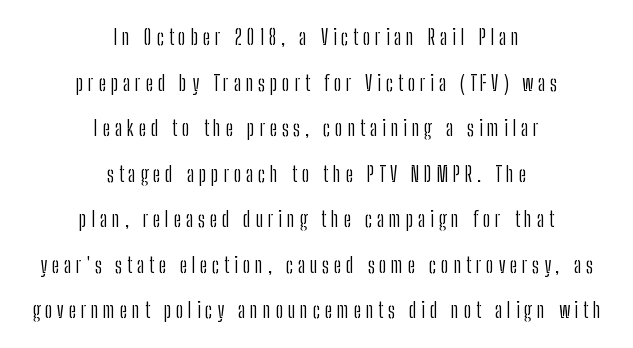
{"italic": "no", "bold": "no", "underline": "no", "align": "center", "line_spacing": "loose", "line_spacing_ratio": 2.17, "letter_spacing": "wide", "letter_spacing_em": 0.23, "glyph_px": 21}
